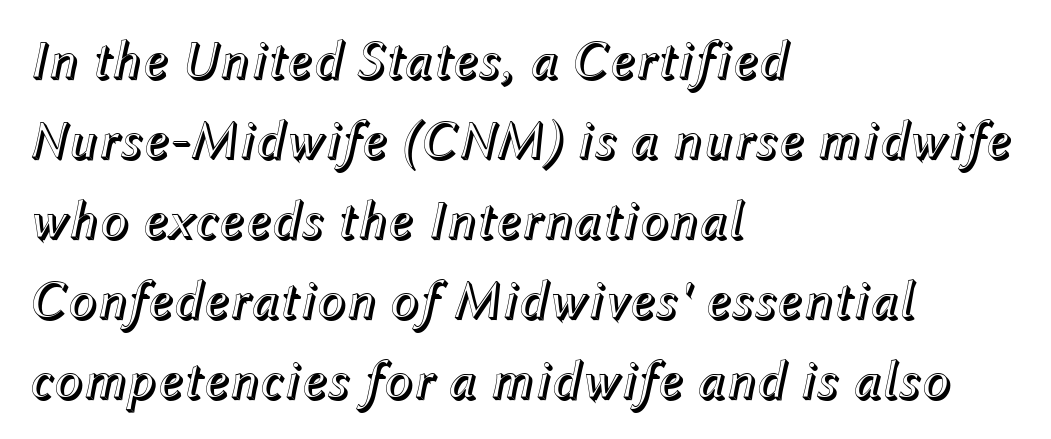
The image shows 54 px text type, italic (leaning right); set left-aligned, normal line spacing (1.48x), normal letter spacing, not underlined; a medium x-height.
